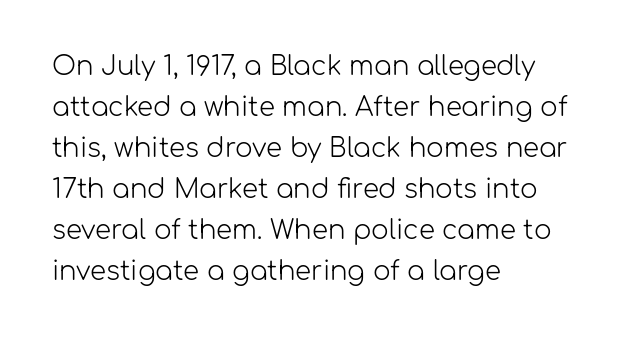
{"italic": "no", "bold": "no", "underline": "no", "align": "left", "line_spacing": "normal", "line_spacing_ratio": 1.58, "letter_spacing": "normal", "letter_spacing_em": 0.0, "glyph_px": 26}
